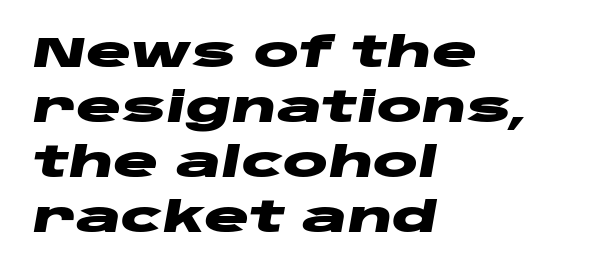
{"italic": "yes", "lean": "right", "slant_degrees": 10, "bold": "yes", "weight": "heavy", "width": "wide", "stroke_contrast": "low", "x_height": "large", "monospaced": "no", "underline": "no", "align": "left", "line_spacing": "normal", "line_spacing_ratio": 1.31, "letter_spacing": "normal", "letter_spacing_em": 0.0, "glyph_px": 42}
